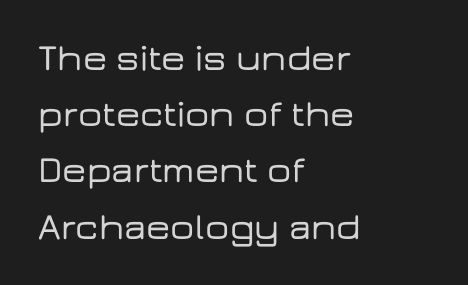
Q: Is the text italic (slanted)? A: No, it is upright.
Q: Is the typeface a serif or a sans-serif typeface? A: Sans-serif.
Q: Is the text underlined? A: No.
Q: How is the paragraph aligned? A: Left-aligned.
Q: Is the spacing between letters normal or unusually wide? A: Normal.
Q: Is the spacing between lines tight, normal or loose? A: Normal.
Q: Width (condensed, normal, or wide)? A: Wide.
Q: Stroke contrast? A: Low.
Q: x-height? A: Medium.
Q: Monospaced? A: No.
